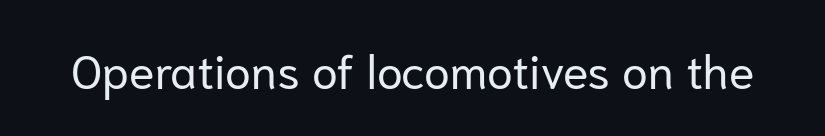
{"serif": "no", "italic": "no", "bold": "no", "weight": "regular", "width": "normal", "stroke_contrast": "low", "x_height": "medium", "monospaced": "no", "underline": "no", "letter_spacing": "normal", "letter_spacing_em": 0.0, "glyph_px": 47}
